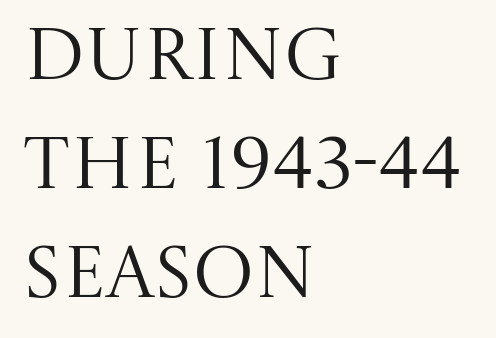
{"serif": "yes", "italic": "no", "bold": "no", "weight": "regular", "width": "normal", "stroke_contrast": "medium", "x_height": "large", "monospaced": "no", "underline": "no", "align": "left", "line_spacing": "normal", "line_spacing_ratio": 1.49, "letter_spacing": "normal", "letter_spacing_em": 0.0, "glyph_px": 73}
